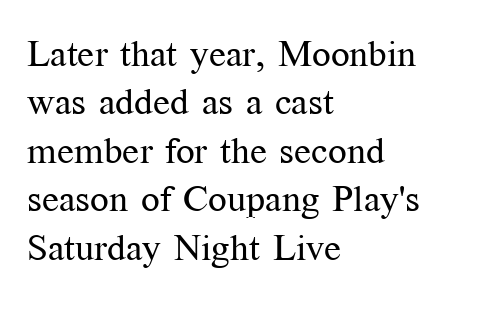
Posture: upright roman. Short note: letters normally spaced. Proportional: the letters do not fall into vertical columns. Beneath every word, the page is bare. Check where the strokes stop: tiny serifs finish them off.
